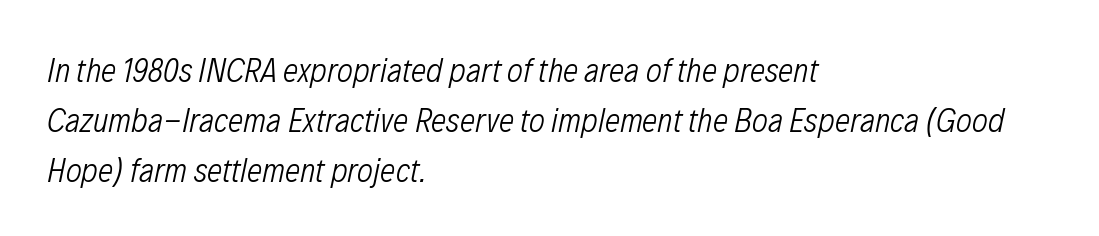
The image shows 34 px light, condensed type, italic (leaning right); set left-aligned, normal line spacing (1.47x), normal letter spacing, not underlined; low stroke contrast and a medium x-height.
